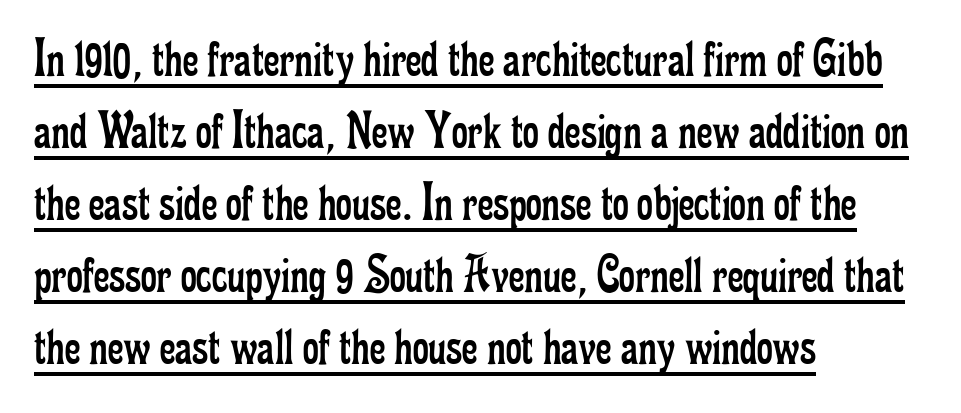
The image shows 55 px regular-weight, condensed serif type, upright; set left-aligned, normal line spacing (1.31x), normal letter spacing, underlined; low stroke contrast and a small x-height.
